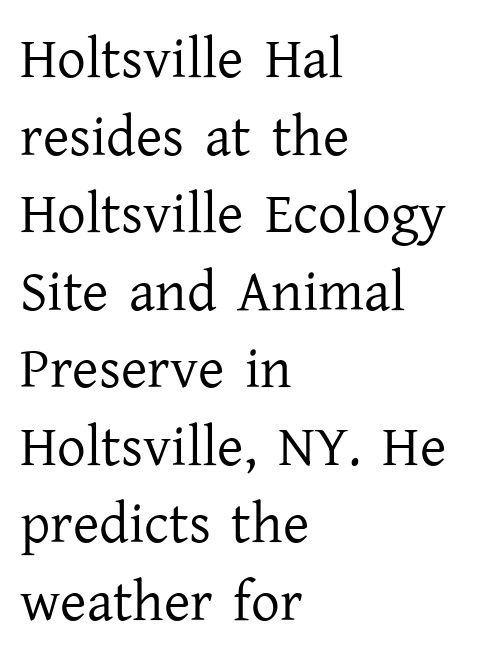
Q: Is the text bold? A: No.
Q: Is the text italic (slanted)? A: No, it is upright.
Q: Is the typeface a serif or a sans-serif typeface? A: Serif.
Q: Is the text underlined? A: No.
Q: How is the paragraph aligned? A: Left-aligned.
Q: Is the spacing between letters normal or unusually wide? A: Normal.
Q: Is the spacing between lines tight, normal or loose? A: Normal.
Q: Width (condensed, normal, or wide)? A: Normal.
Q: Stroke contrast? A: Low.
Q: x-height? A: Medium.
Q: Monospaced? A: No.
